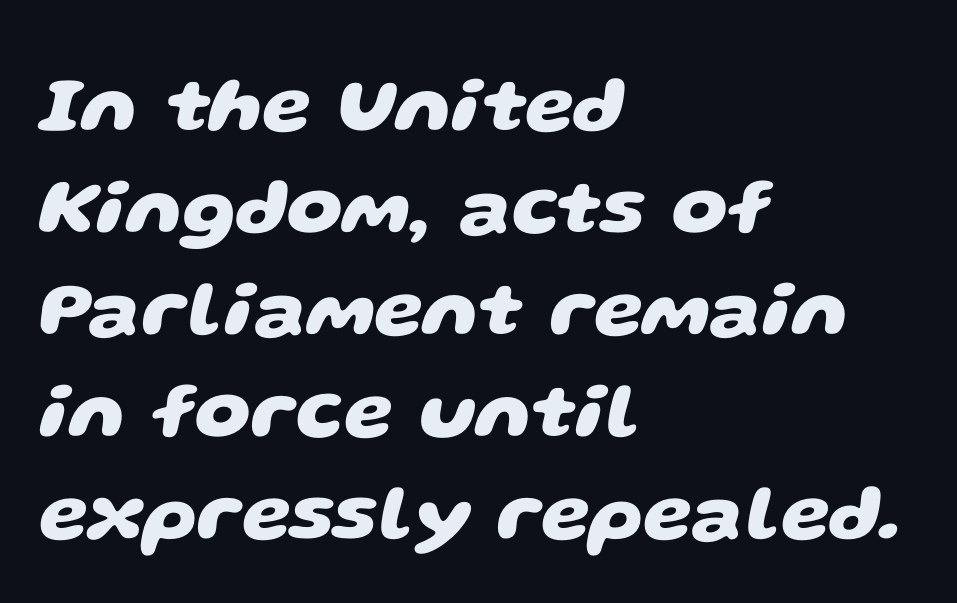
The image shows 79 px heavy, wide sans-serif type; set left-aligned, normal line spacing (1.29x), normal letter spacing, not underlined; low stroke contrast and a large x-height.
